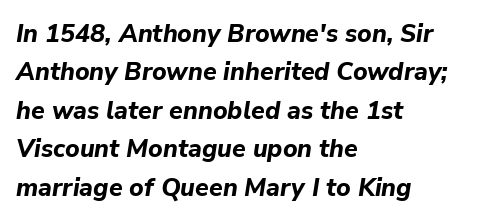
The image shows 25 px bold type, italic (leaning right); set left-aligned, normal line spacing (1.54x), normal letter spacing, not underlined.
